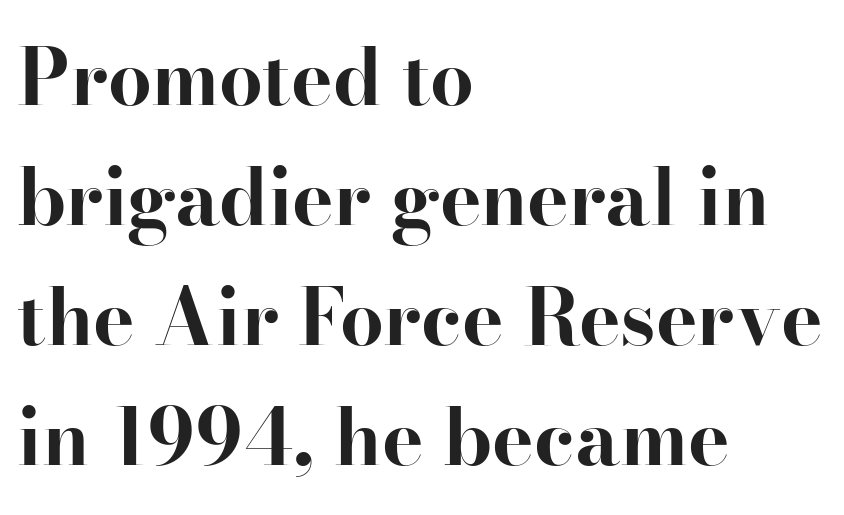
To sum up the face: it has serifs. Is there much room between lines? A standard amount, neither cramped nor airy. Casual observation: everything's shoved over to the left. Does the weight exceed regular? Yes, all the way to bold. The letters sit at their default tracking, neither squeezed nor spread.
